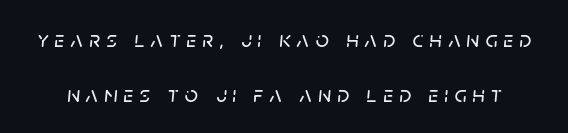
The image shows 23 px text type, italic (leaning right); set loose line spacing (2.37x), unusually wide letter spacing (+0.27 em), not underlined.
